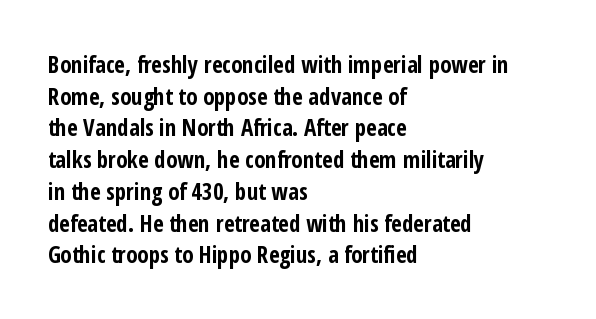
The lines are quadded left. Regular leading. Nothing unusual about the tracking: characters are spaced as the font intends. The font is running at its bold setting. Tall strokes in this sample are plumb rather than angled.
